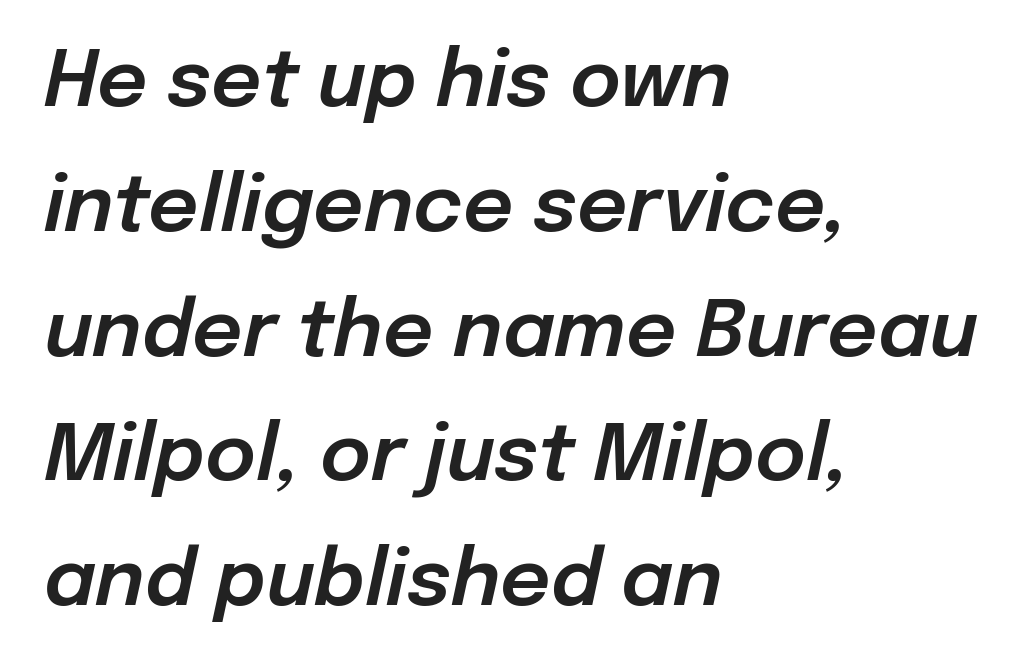
Q: Is the text italic (slanted)? A: Yes, it leans right by about 12 degrees.
Q: Is the text underlined? A: No.
Q: How is the paragraph aligned? A: Left-aligned.
Q: Is the spacing between letters normal or unusually wide? A: Normal.
Q: Is the spacing between lines tight, normal or loose? A: Normal.
Q: Width (condensed, normal, or wide)? A: Normal.
Q: Stroke contrast? A: Low.
Q: x-height? A: Medium.
Q: Monospaced? A: No.
